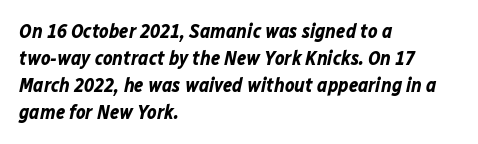
{"italic": "yes", "lean": "right", "slant_degrees": 12, "bold": "yes", "underline": "no", "align": "left", "line_spacing": "normal", "line_spacing_ratio": 1.35, "letter_spacing": "normal", "letter_spacing_em": 0.0, "glyph_px": 20}
